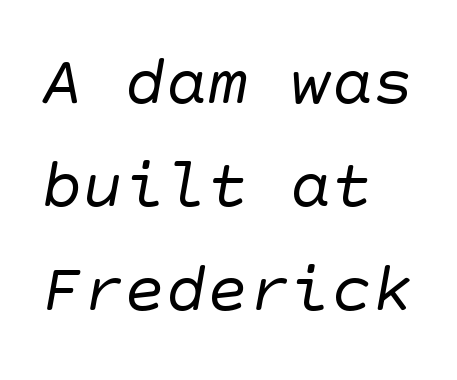
{"serif": "no", "bold": "no", "weight": "regular", "width": "normal", "stroke_contrast": "low", "x_height": "large", "underline": "no", "align": "left", "line_spacing": "normal", "line_spacing_ratio": 1.5, "letter_spacing": "normal", "letter_spacing_em": 0.0, "glyph_px": 69}
